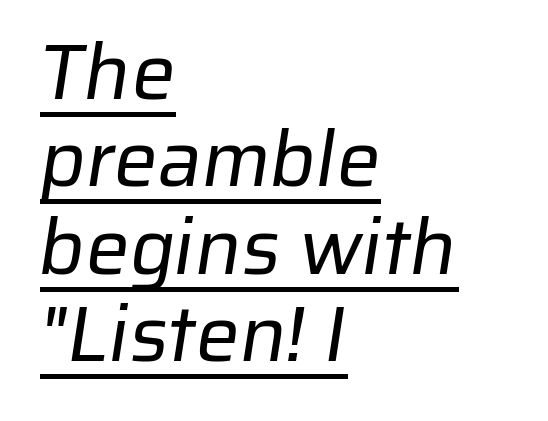
The image shows 78 px regular-weight sans-serif type; set left-aligned, tight line spacing (1.12x), normal letter spacing, underlined; low stroke contrast and a medium x-height.
